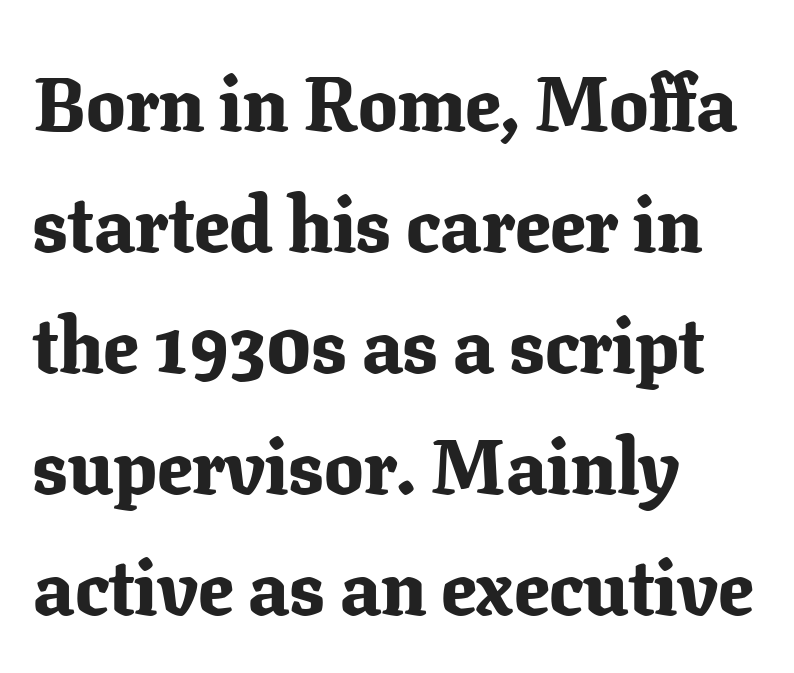
{"serif": "yes", "italic": "no", "bold": "yes", "weight": "bold", "width": "normal", "stroke_contrast": "low", "x_height": "medium", "monospaced": "no", "underline": "no", "align": "left", "line_spacing": "normal", "line_spacing_ratio": 1.55, "letter_spacing": "normal", "letter_spacing_em": 0.0, "glyph_px": 78}
